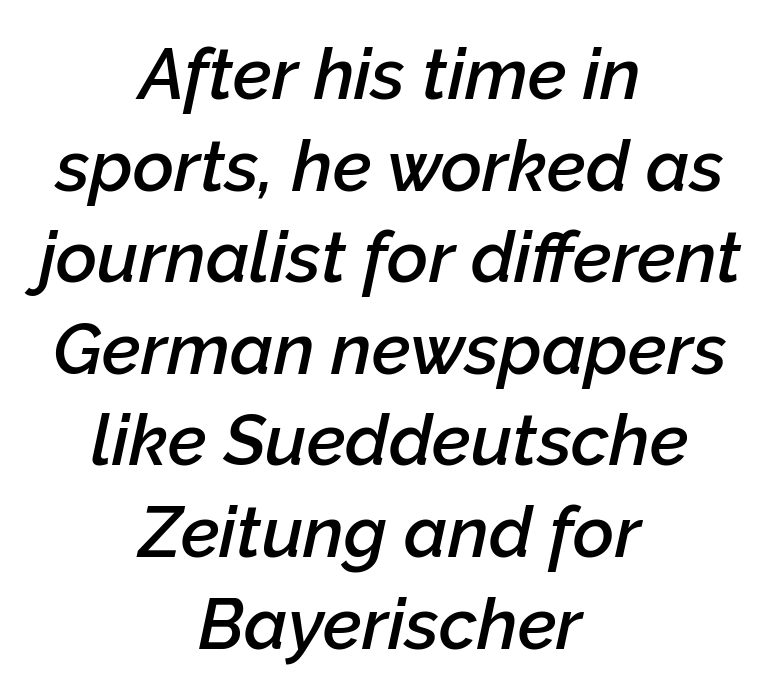
Q: Is the text bold? A: Semi-bold.
Q: Is the text italic (slanted)? A: Yes, it leans right by about 12 degrees.
Q: Is the text underlined? A: No.
Q: How is the paragraph aligned? A: Centered.
Q: Is the spacing between letters normal or unusually wide? A: Normal.
Q: Is the spacing between lines tight, normal or loose? A: Normal.
Q: Width (condensed, normal, or wide)? A: Normal.
Q: Stroke contrast? A: Low.
Q: x-height? A: Medium.
Q: Monospaced? A: No.
